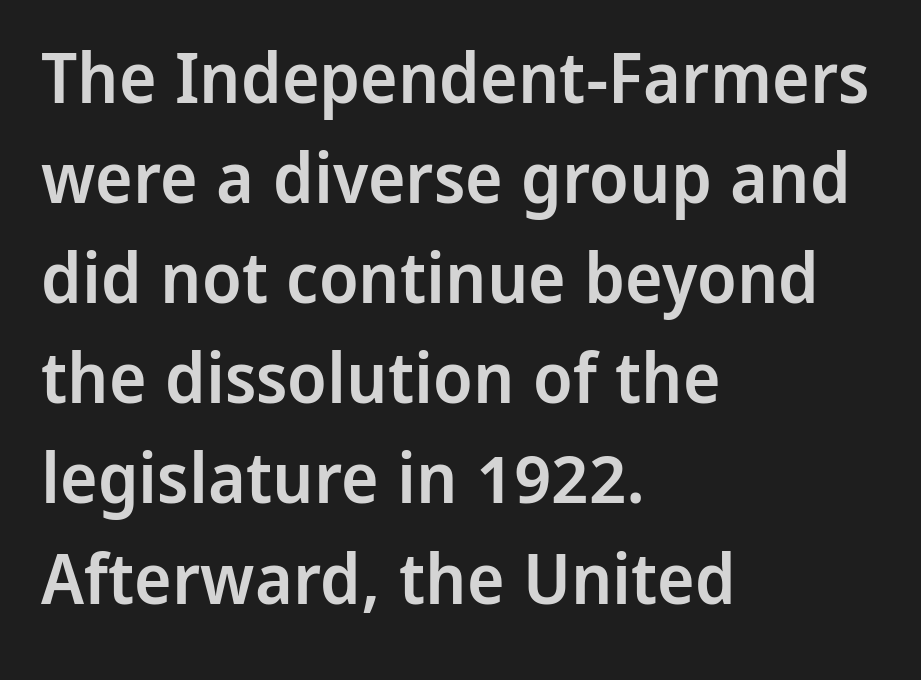
Each letter keeps its own natural width here, so spacing adapts to shape. The font's upright variant was chosen for this text. The typeface chosen for these lines omits serifs. The string is rendered with underlining switched off. What's the leading like? Ordinary, nothing unusual.
